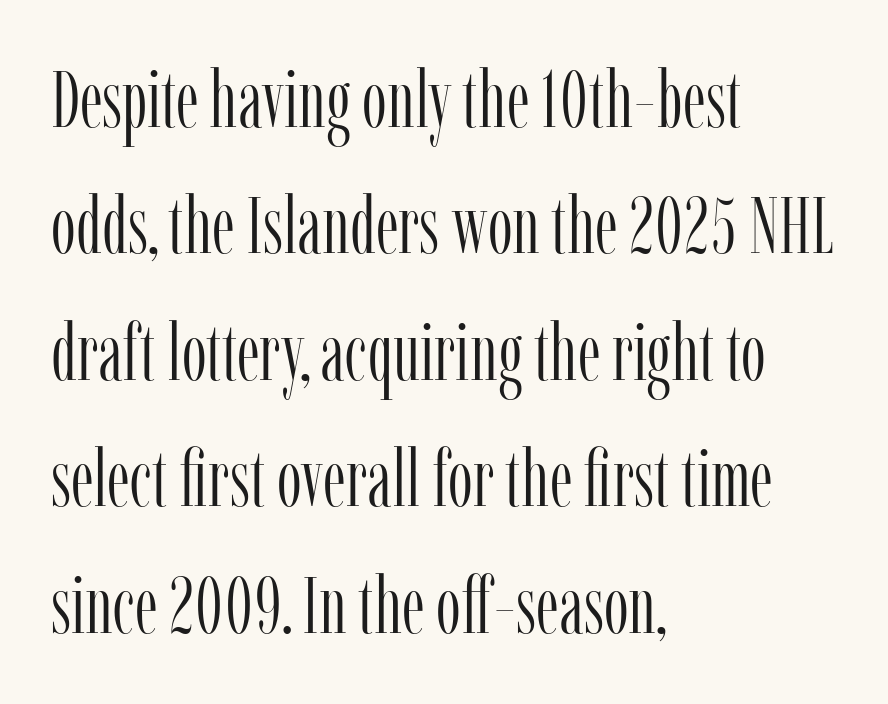
{"serif": "yes", "italic": "no", "bold": "no", "weight": "light", "width": "condensed", "stroke_contrast": "low", "x_height": "medium", "monospaced": "no", "underline": "no", "align": "left", "line_spacing": "normal", "line_spacing_ratio": 1.6, "letter_spacing": "normal", "letter_spacing_em": 0.0, "glyph_px": 79}
